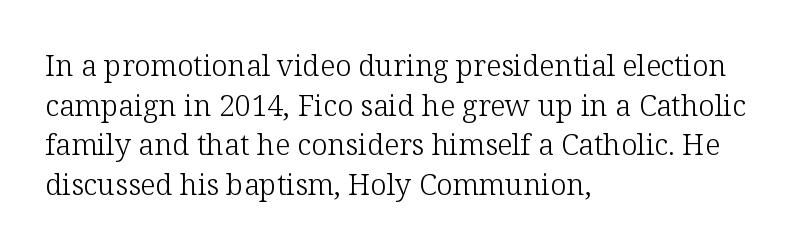
{"serif": "yes", "italic": "no", "bold": "no", "weight": "light", "width": "normal", "stroke_contrast": "low", "x_height": "medium", "monospaced": "no", "underline": "no", "align": "left", "line_spacing": "normal", "line_spacing_ratio": 1.37, "letter_spacing": "normal", "letter_spacing_em": 0.0, "glyph_px": 29}
